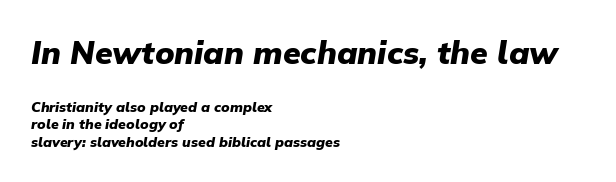
As a designer I'd log this as weight 700, bold. Each new line begins a customary step beneath the previous one. You can tell it's italic because the verticals aren't actually vertical. The composition opens big and finishes small. Do the characters align in a grid? No, the font is proportional.
